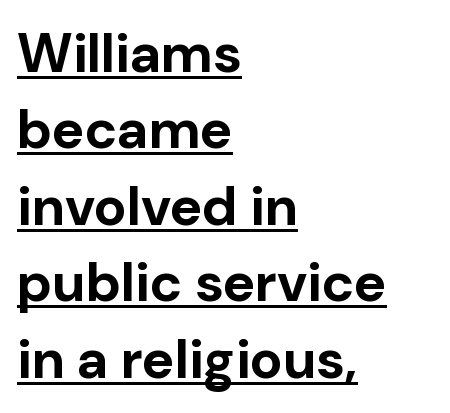
{"serif": "no", "italic": "no", "bold": "yes", "weight": "bold", "width": "normal", "stroke_contrast": "low", "x_height": "medium", "monospaced": "no", "underline": "yes", "align": "left", "line_spacing": "normal", "line_spacing_ratio": 1.39, "letter_spacing": "normal", "letter_spacing_em": 0.0, "glyph_px": 55}
